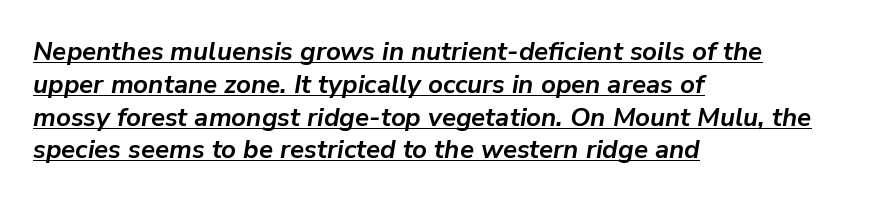
Which margin do the lines hug? The left one — the right edge is uneven. Emphasis by weight is at full strength: bold. Compared with typical paragraphs, the rows here are spaced about the same. Nobody touched the tracking dial on this one.
